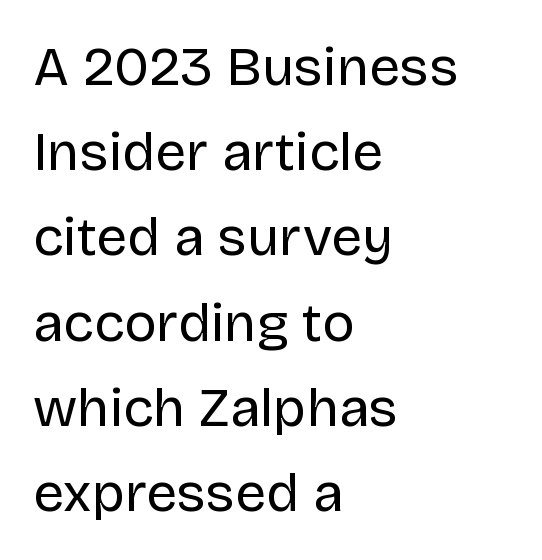
The image shows 55 px regular-weight sans-serif type, upright; set left-aligned, normal line spacing (1.55x), normal letter spacing, not underlined; low stroke contrast and a large x-height.
